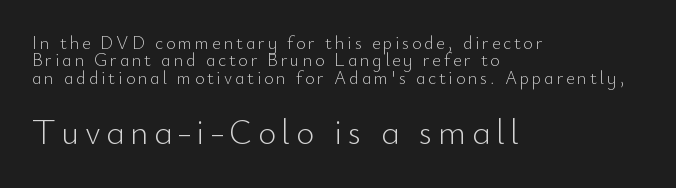
The image shows 35 px light sans-serif type, upright; set left-aligned, tight line spacing (0.97x), not underlined; the second (bottom) block is 1.94x larger; low stroke contrast and a small x-height.
